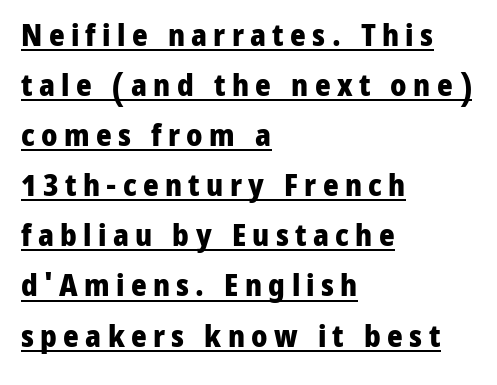
Horizontal alignment here is leftward, the default for most running prose. In terms of letterform style, serifs are entirely absent. Do the letters lean? They stand straight. The lettering is marked with a stroke running underneath it.
